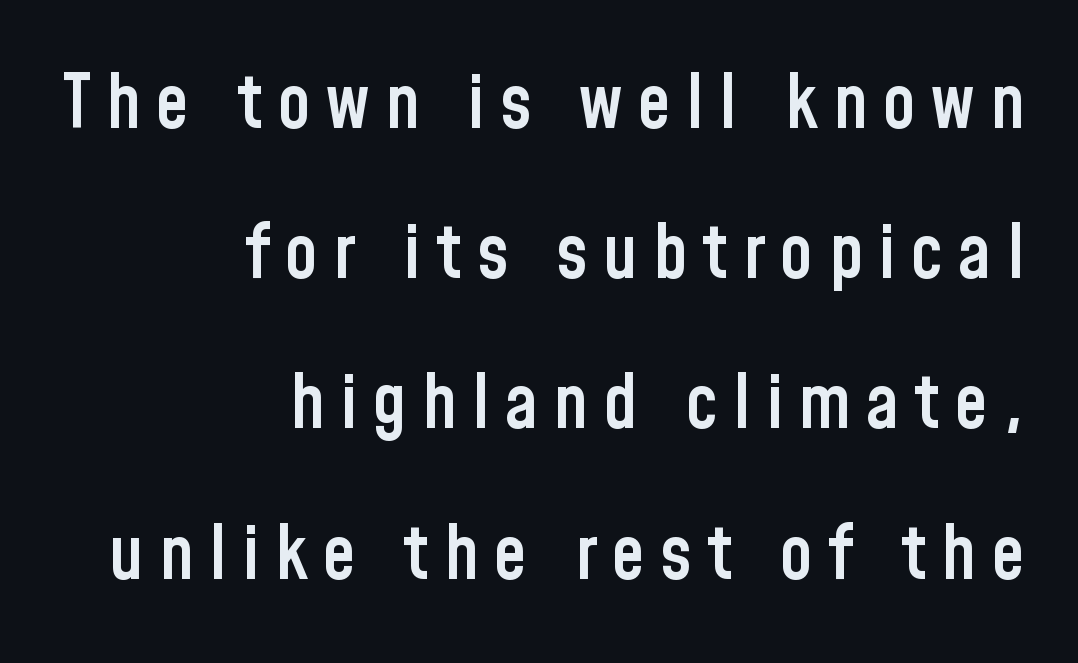
{"serif": "no", "italic": "no", "bold": "semi", "weight": "semibold", "width": "condensed", "stroke_contrast": "low", "x_height": "medium", "monospaced": "no", "underline": "no", "align": "right", "line_spacing": "loose", "line_spacing_ratio": 2.03, "letter_spacing": "wide", "letter_spacing_em": 0.21, "glyph_px": 74}
